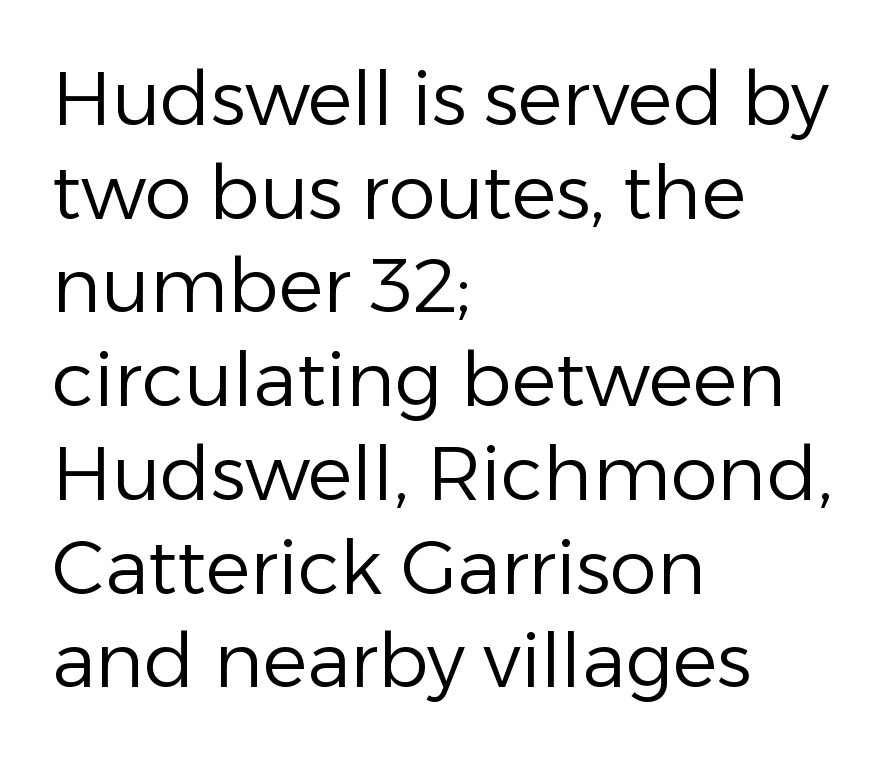
The image shows 75 px regular-weight sans-serif type, upright; set left-aligned, normal line spacing (1.25x), normal letter spacing, not underlined; low stroke contrast and a medium x-height.
